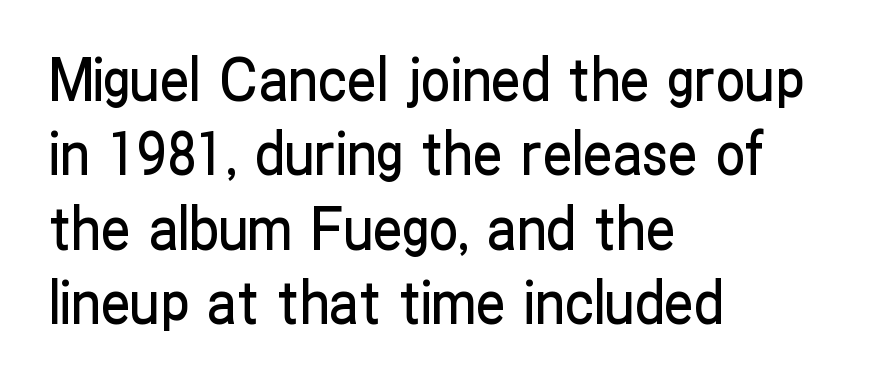
{"serif": "no", "italic": "no", "width": "condensed", "stroke_contrast": "low", "x_height": "medium", "monospaced": "no", "underline": "no", "align": "left", "line_spacing": "normal", "line_spacing_ratio": 1.26, "letter_spacing": "normal", "letter_spacing_em": 0.0, "glyph_px": 59}
